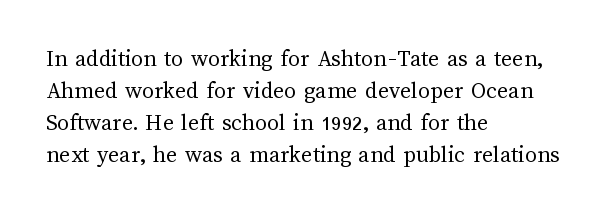
{"italic": "no", "bold": "no", "underline": "no", "align": "left", "line_spacing": "normal", "line_spacing_ratio": 1.34, "letter_spacing": "normal", "letter_spacing_em": 0.0, "glyph_px": 24}
